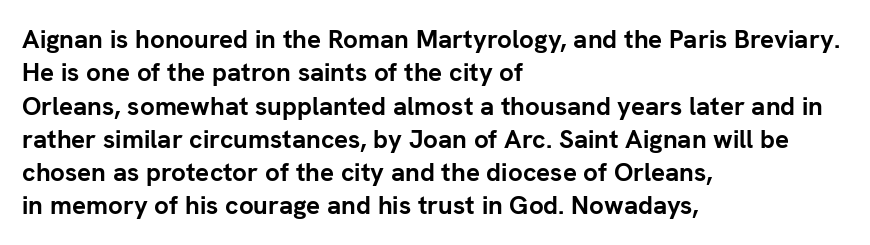
The image shows 26 px bold type, upright; set left-aligned, normal line spacing (1.28x), normal letter spacing, not underlined.
